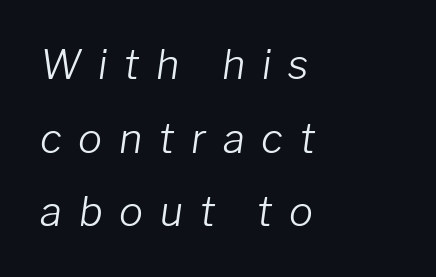
{"italic": "yes", "lean": "right", "slant_degrees": 8, "bold": "no", "weight": "light", "width": "normal", "stroke_contrast": "low", "x_height": "medium", "monospaced": "no", "underline": "no", "align": "left", "line_spacing_ratio": 1.84, "letter_spacing": "wide", "letter_spacing_em": 0.42, "glyph_px": 40}
